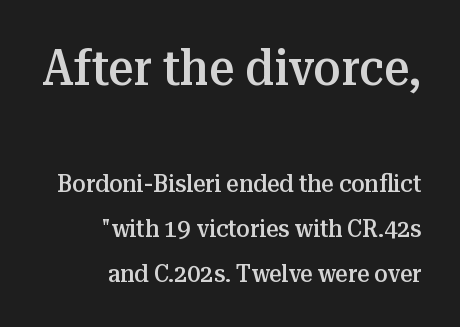
{"serif": "yes", "italic": "no", "bold": "semi", "weight": "semibold", "width": "normal", "stroke_contrast": "medium", "x_height": "medium", "monospaced": "no", "underline": "no", "align": "right", "line_spacing_ratio": 1.86, "letter_spacing": "normal", "letter_spacing_em": 0.0, "larger_block": "first", "size_ratio": 2.04, "glyph_px": 49}
